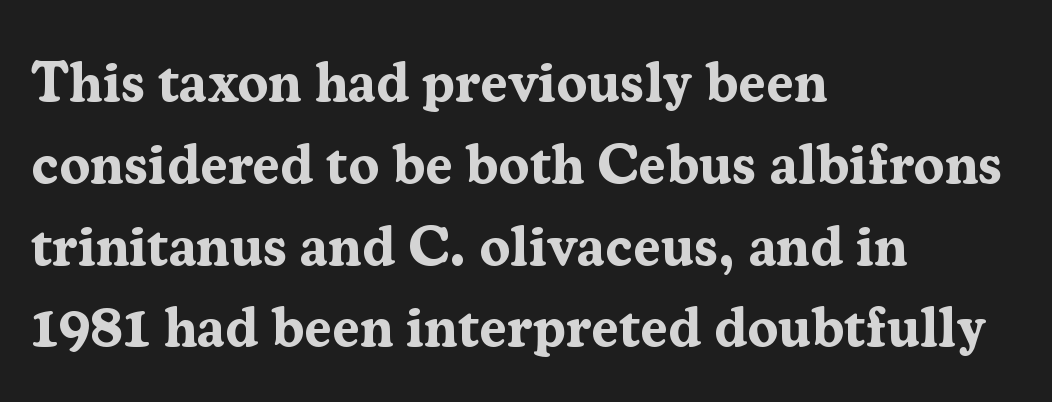
The image shows 56 px bold serif type, upright; set left-aligned, normal line spacing (1.46x), normal letter spacing, not underlined; medium stroke contrast and a medium x-height.
